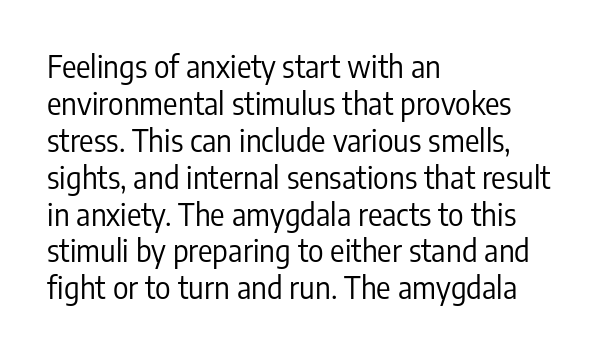
Q: Is the text bold? A: No.
Q: Is the text italic (slanted)? A: No, it is upright.
Q: Is the typeface a serif or a sans-serif typeface? A: Sans-serif.
Q: Is the text underlined? A: No.
Q: How is the paragraph aligned? A: Left-aligned.
Q: Is the spacing between letters normal or unusually wide? A: Normal.
Q: Width (condensed, normal, or wide)? A: Condensed.
Q: Stroke contrast? A: Low.
Q: x-height? A: Medium.
Q: Monospaced? A: No.
